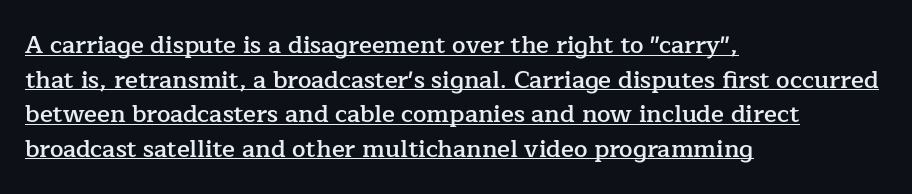
{"italic": "no", "bold": "semi", "underline": "yes", "align": "left", "line_spacing": "normal", "line_spacing_ratio": 1.44, "letter_spacing": "normal", "letter_spacing_em": 0.0, "glyph_px": 24}
